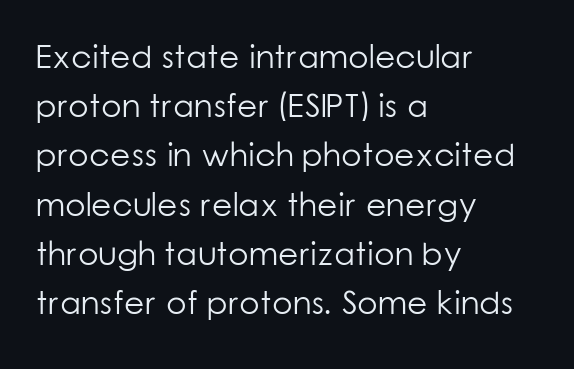
Q: Is the text bold? A: No.
Q: Is the text italic (slanted)? A: No, it is upright.
Q: Is the typeface a serif or a sans-serif typeface? A: Sans-serif.
Q: Is the text underlined? A: No.
Q: How is the paragraph aligned? A: Left-aligned.
Q: Is the spacing between letters normal or unusually wide? A: Normal.
Q: Is the spacing between lines tight, normal or loose? A: Normal.
Q: Width (condensed, normal, or wide)? A: Normal.
Q: Stroke contrast? A: Low.
Q: x-height? A: Medium.
Q: Monospaced? A: No.
